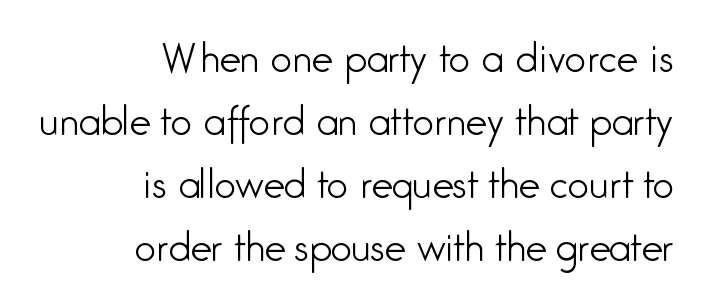
Q: Is the text bold? A: No.
Q: Is the text italic (slanted)? A: No, it is upright.
Q: Is the typeface a serif or a sans-serif typeface? A: Sans-serif.
Q: Is the text underlined? A: No.
Q: How is the paragraph aligned? A: Right-aligned.
Q: Is the spacing between letters normal or unusually wide? A: Normal.
Q: Is the spacing between lines tight, normal or loose? A: Normal.
Q: Width (condensed, normal, or wide)? A: Condensed.
Q: Stroke contrast? A: Low.
Q: x-height? A: Medium.
Q: Monospaced? A: No.
